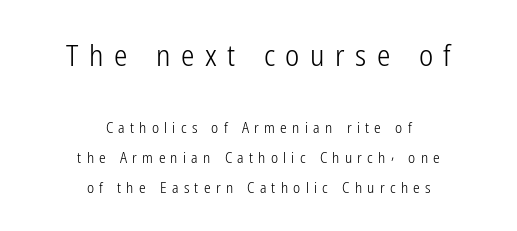
Q: Is the text bold? A: No.
Q: Is the text italic (slanted)? A: No, it is upright.
Q: Is the typeface a serif or a sans-serif typeface? A: Sans-serif.
Q: Is the text underlined? A: No.
Q: How is the paragraph aligned? A: Centered.
Q: Is the spacing between letters normal or unusually wide? A: Unusually wide.
Q: Is the spacing between lines tight, normal or loose? A: Loose.
Q: Which block of text is set in a larger size, the first (top) or the second (bottom)? A: The first (top) one.
Q: Width (condensed, normal, or wide)? A: Condensed.
Q: Stroke contrast? A: Low.
Q: x-height? A: Medium.
Q: Monospaced? A: No.
